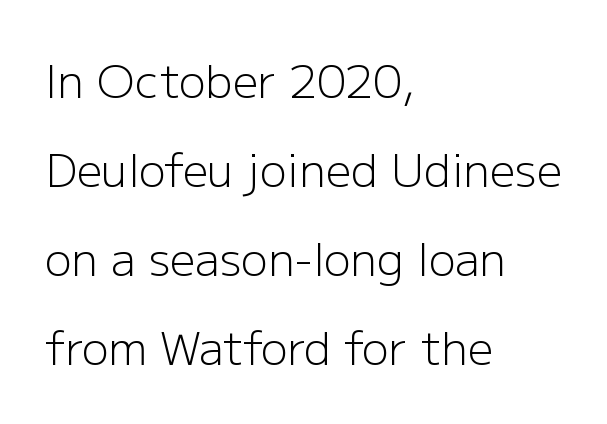
{"serif": "no", "italic": "no", "bold": "no", "weight": "light", "width": "normal", "stroke_contrast": "low", "x_height": "medium", "monospaced": "no", "underline": "no", "align": "left", "line_spacing": "loose", "line_spacing_ratio": 1.98, "letter_spacing": "normal", "letter_spacing_em": 0.0, "glyph_px": 45}
